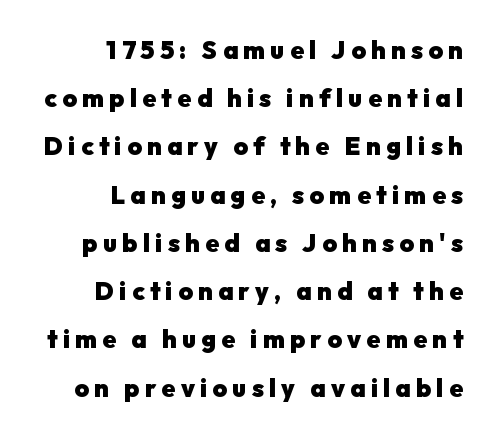
A typesetter would mark this as roman, not italic. The glyphs have the mass of a bold cut. Loosely led — the rows are spread out. A flush-right, rag-left setting is used for this passage. In terms of letterspacing, this is a distinctly airy, spread setting.
